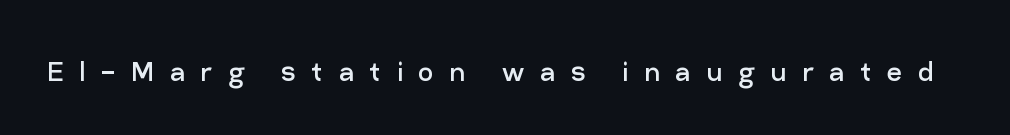
The image shows 33 px regular-weight sans-serif type, upright; set unusually wide letter spacing (+0.47 em), not underlined; low stroke contrast and a medium x-height.
